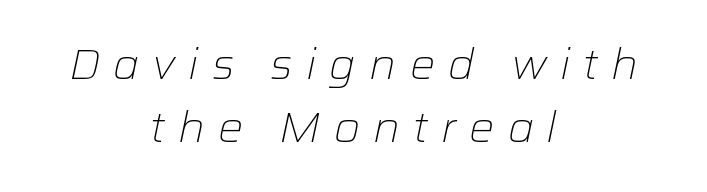
{"italic": "yes", "lean": "right", "slant_degrees": 12, "bold": "no", "weight": "light", "width": "normal", "stroke_contrast": "low", "x_height": "medium", "monospaced": "no", "underline": "no", "align": "center", "line_spacing": "normal", "line_spacing_ratio": 1.49, "letter_spacing": "wide", "letter_spacing_em": 0.31, "glyph_px": 42}
